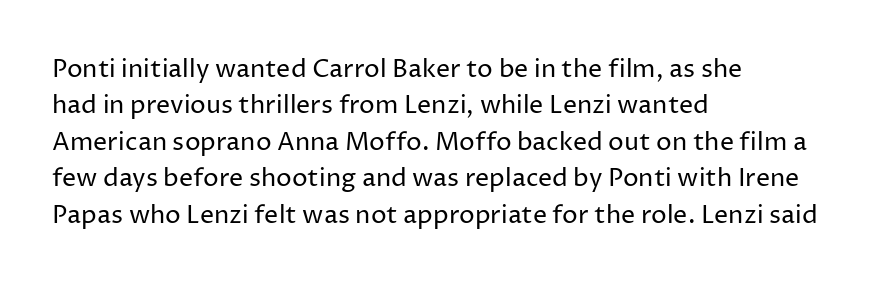
The image shows 25 px text type, upright; set left-aligned, normal line spacing (1.46x), normal letter spacing, not underlined.
